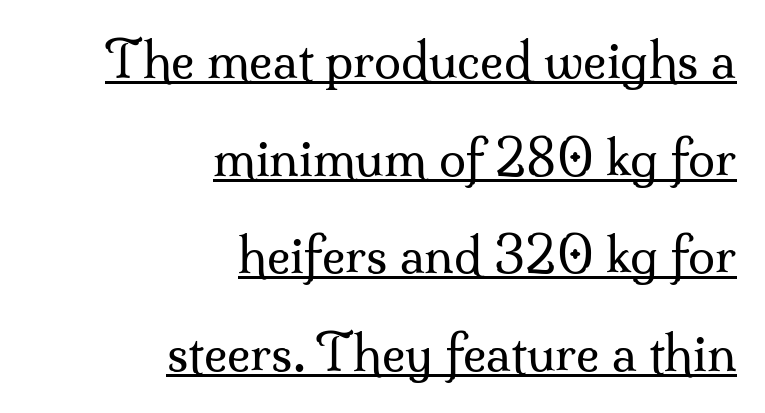
The image shows 49 px regular-weight serif type, upright; set right-aligned, loose line spacing (1.99x), normal letter spacing, underlined; medium stroke contrast and a small x-height.
